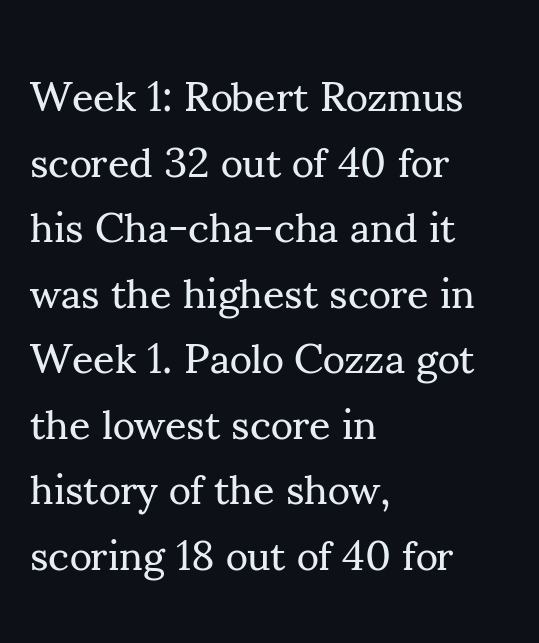
The image shows 42 px regular-weight serif type, upright; set left-aligned, normal line spacing (1.56x), normal letter spacing, not underlined; medium stroke contrast and a small x-height.
